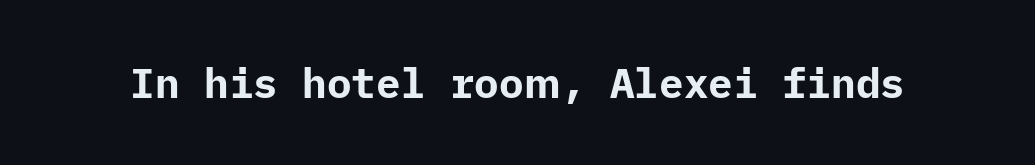
Look at the tracking — it's just the regular setting, nothing added. Examine the stroke ends and you'll find no serifs. Beneath every word, the page is bare. The type sits square on the baseline with zero lean. The font is running at its bold setting.
